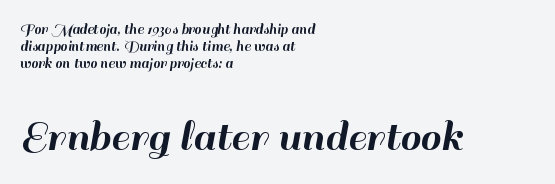
Q: Is the text italic (slanted)? A: Yes.
Q: Is the typeface a serif or a sans-serif typeface? A: Sans-serif.
Q: Is the text underlined? A: No.
Q: How is the paragraph aligned? A: Left-aligned.
Q: Is the spacing between letters normal or unusually wide? A: Normal.
Q: Is the spacing between lines tight, normal or loose? A: Tight.
Q: Which block of text is set in a larger size, the first (top) or the second (bottom)? A: The second (bottom) one.
Q: Width (condensed, normal, or wide)? A: Normal.
Q: Stroke contrast? A: High.
Q: x-height? A: Small.
Q: Monospaced? A: No.
